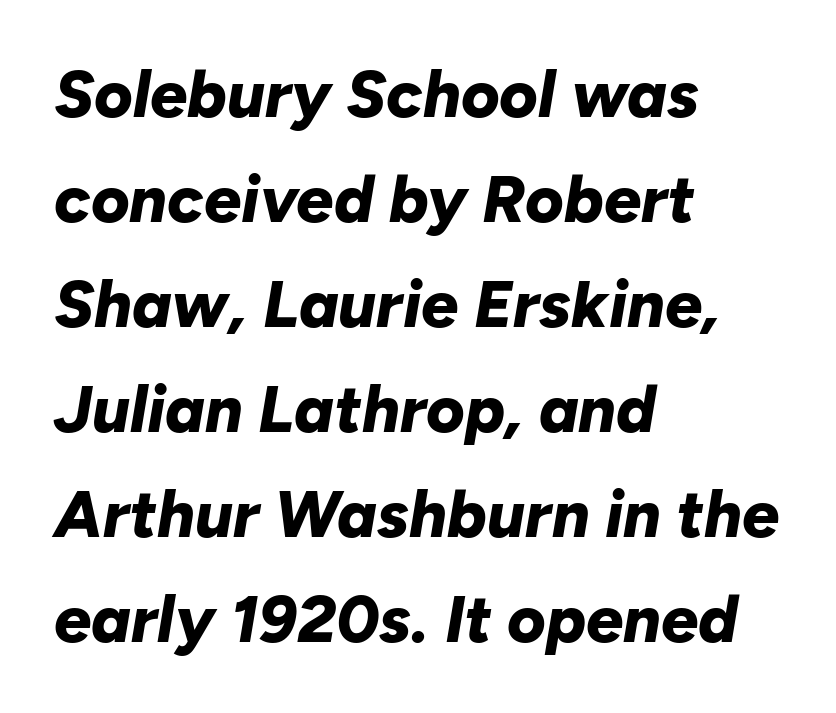
Style check: oblique. Caption: multi-line text, flush left, ragged right. Do the characters align in a grid? No, the font is proportional. Interline gaps are of average width in this sample. Weight: bold. Decoration check: the copy has no underline.
